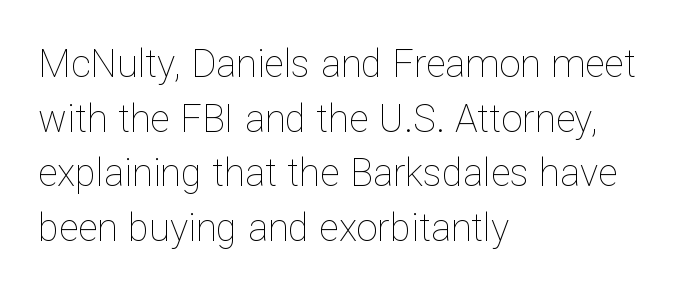
{"italic": "no", "bold": "no", "weight": "thin", "width": "normal", "stroke_contrast": "low", "x_height": "medium", "monospaced": "no", "underline": "no", "align": "left", "line_spacing": "normal", "line_spacing_ratio": 1.44, "letter_spacing": "normal", "letter_spacing_em": 0.0, "glyph_px": 38}
